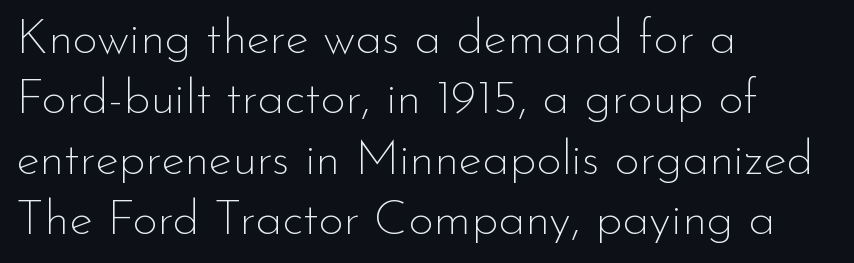
Q: Is the text bold? A: No.
Q: Is the text italic (slanted)? A: No, it is upright.
Q: Is the typeface a serif or a sans-serif typeface? A: Sans-serif.
Q: Is the text underlined? A: No.
Q: How is the paragraph aligned? A: Left-aligned.
Q: Is the spacing between letters normal or unusually wide? A: Normal.
Q: Width (condensed, normal, or wide)? A: Normal.
Q: Stroke contrast? A: Low.
Q: x-height? A: Small.
Q: Monospaced? A: No.
